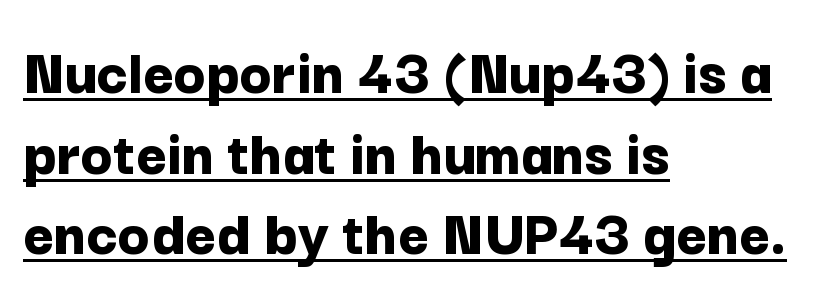
The image shows 66 px bold sans-serif type, upright; set left-aligned, line spacing 1.22x, normal letter spacing, underlined; low stroke contrast and a medium x-height.
